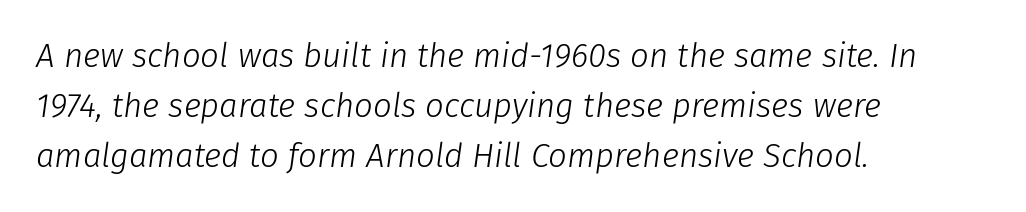
Q: Is the text bold? A: No.
Q: Is the text italic (slanted)? A: Yes, it leans right by about 8 degrees.
Q: Is the text underlined? A: No.
Q: How is the paragraph aligned? A: Left-aligned.
Q: Is the spacing between letters normal or unusually wide? A: Normal.
Q: Is the spacing between lines tight, normal or loose? A: Normal.
Q: Width (condensed, normal, or wide)? A: Normal.
Q: Stroke contrast? A: Low.
Q: x-height? A: Medium.
Q: Monospaced? A: No.
